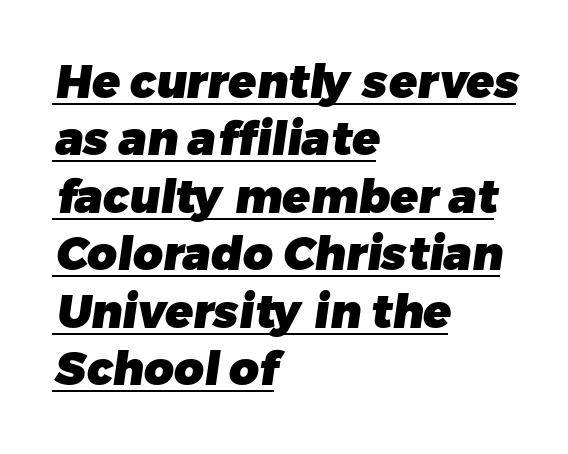
The image shows 46 px heavy sans-serif type; set left-aligned, normal line spacing (1.25x), normal letter spacing, underlined; low stroke contrast and a medium x-height.
